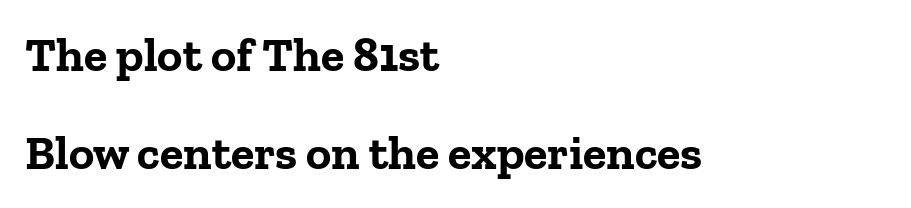
There is no visible air inserted between adjacent glyphs. Varying glyph widths throughout — classic text-font behaviour. Left-aligned paragraph, ragged on the right. Weight check: bold — yes, fully. Do the letters lean? They stand straight. Words float on clear page, feet unadorned.
